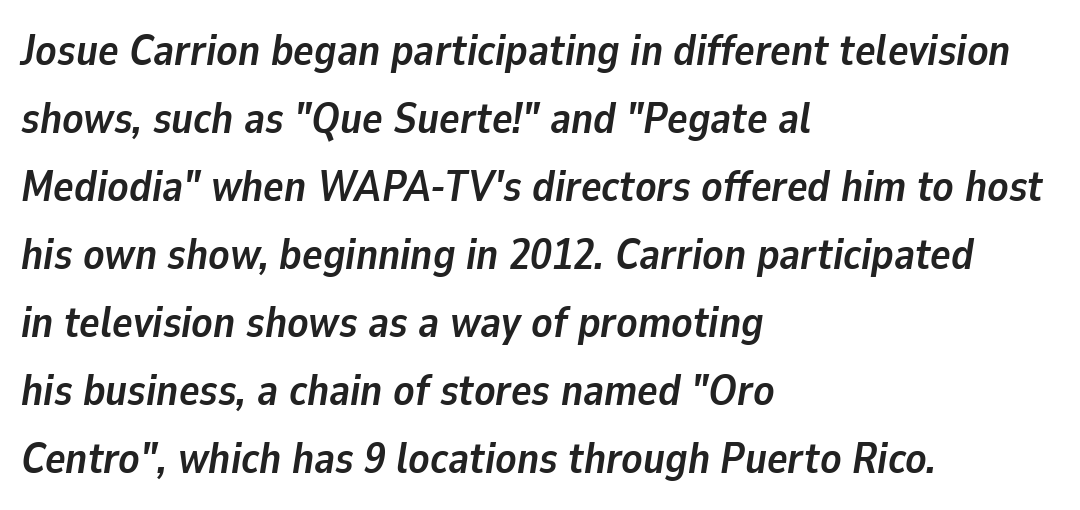
The image shows 43 px semibold type, italic (leaning right); set left-aligned, normal line spacing (1.58x), normal letter spacing, not underlined; low stroke contrast and a medium x-height.
